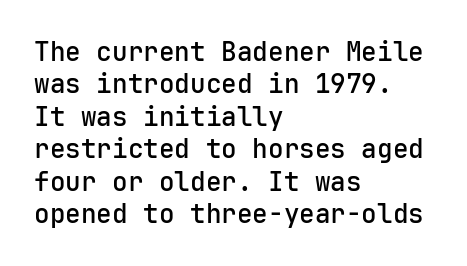
The image shows 26 px text type, upright; set left-aligned, normal line spacing (1.25x), normal letter spacing, not underlined.
